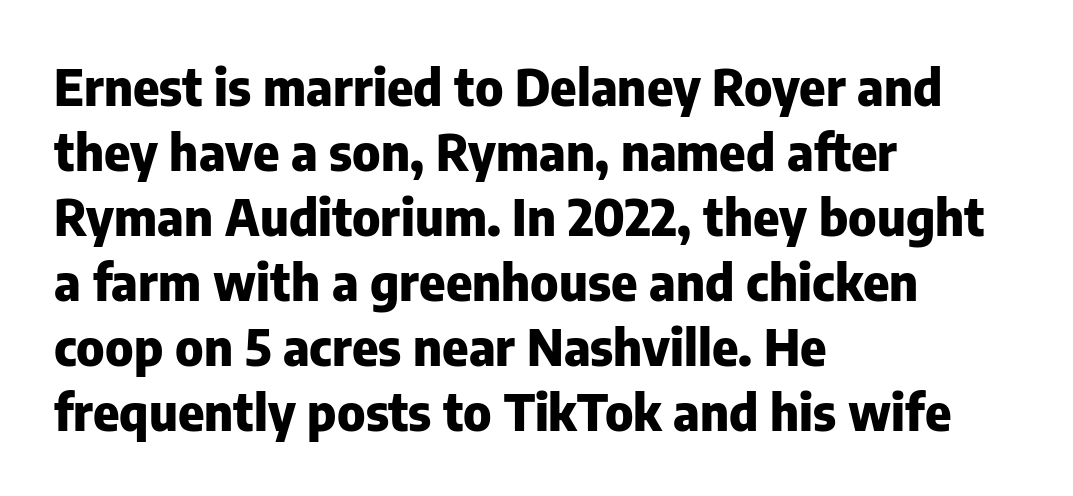
Proportional: the letters do not fall into vertical columns. Horizontal alignment here is leftward, the default for most running prose. Typesetter's note: full bold, strokes at maximum text heaviness. Each new line begins a customary step beneath the previous one. Rendered with straight, roman letterforms. The typeface chosen for these lines omits serifs.
